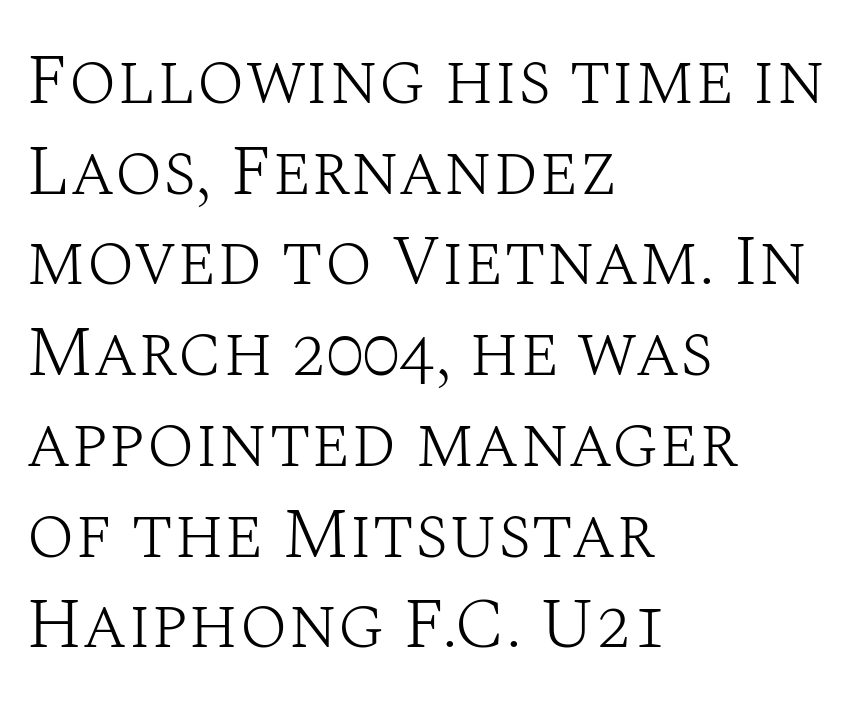
Tracking value appears to be zero — textbook default spacing. Ink coverage per letter is moderate at most. Do the characters align in a grid? No, the font is proportional. You can tell from the footed stems that serif type was used. Horizontal alignment here is leftward, the default for most running prose. A bare baseline throughout the passage.
